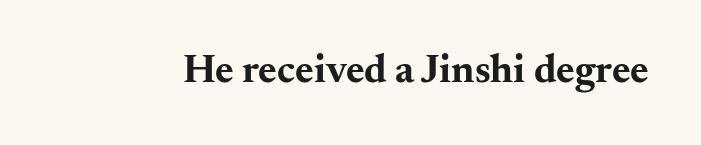
The foot of each line stays bare and open. Do the characters align in a grid? No, the font is proportional. This sample uses a serif face. Ascenders rise straight up at ninety degrees. Nobody touched the tracking dial on this one. How heavy is the stroke? Heavy — this is a bold.
